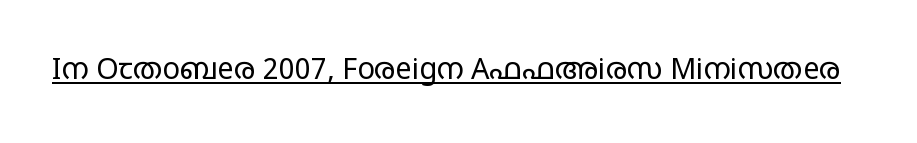
Q: Is the text bold? A: No.
Q: Is the text italic (slanted)? A: No, it is upright.
Q: Is the typeface a serif or a sans-serif typeface? A: Sans-serif.
Q: Is the text underlined? A: Yes.
Q: Is the spacing between letters normal or unusually wide? A: Normal.
Q: Width (condensed, normal, or wide)? A: Wide.
Q: Stroke contrast? A: Low.
Q: x-height? A: Large.
Q: Monospaced? A: No.
